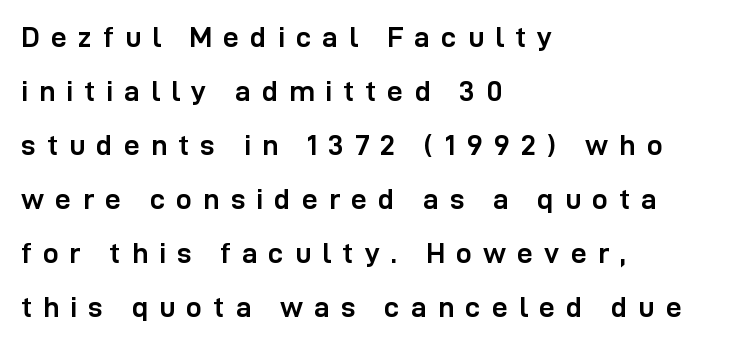
The axis of the letterforms is exactly vertical. Nobody drew a line under any word here. Heft: maximum for text — a bold. The passage shown stacks its lines with a broad gap. The passage is arranged the way most books set body copy — flush left. Check where the strokes stop: nothing finishes them off — pure sans.
